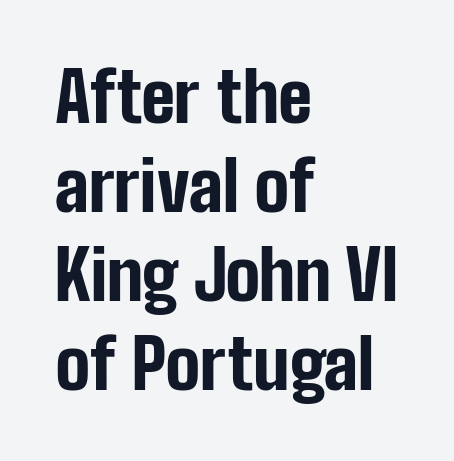
Q: Is the text bold? A: Yes.
Q: Is the text italic (slanted)? A: No, it is upright.
Q: Is the typeface a serif or a sans-serif typeface? A: Sans-serif.
Q: Is the text underlined? A: No.
Q: How is the paragraph aligned? A: Left-aligned.
Q: Is the spacing between letters normal or unusually wide? A: Normal.
Q: Is the spacing between lines tight, normal or loose? A: Normal.
Q: Width (condensed, normal, or wide)? A: Condensed.
Q: Stroke contrast? A: Low.
Q: x-height? A: Medium.
Q: Monospaced? A: No.
